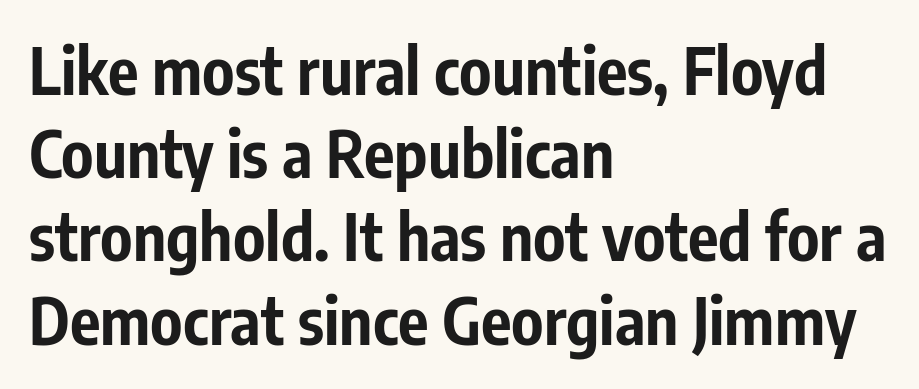
The image shows 64 px bold, condensed sans-serif type, upright; set left-aligned, normal line spacing (1.3x), normal letter spacing, not underlined; low stroke contrast and a medium x-height.
